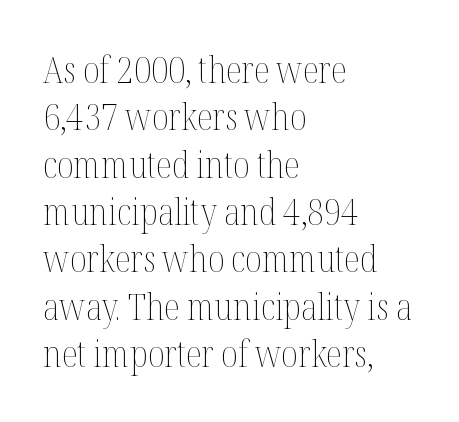
Q: Is the text bold? A: No.
Q: Is the text italic (slanted)? A: No, it is upright.
Q: Is the text underlined? A: No.
Q: How is the paragraph aligned? A: Left-aligned.
Q: Is the spacing between letters normal or unusually wide? A: Normal.
Q: Is the spacing between lines tight, normal or loose? A: Normal.
Q: Width (condensed, normal, or wide)? A: Condensed.
Q: Stroke contrast? A: Medium.
Q: x-height? A: Medium.
Q: Monospaced? A: No.
